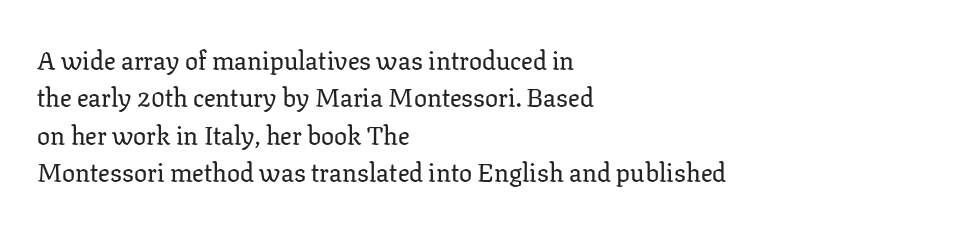
The image shows 26 px text type, upright; set left-aligned, normal line spacing (1.44x), normal letter spacing, not underlined.
